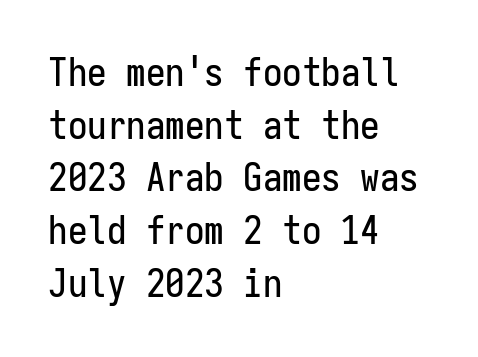
The image shows 39 px condensed sans-serif type, upright, monospaced; set left-aligned, normal line spacing (1.35x), normal letter spacing, not underlined; low stroke contrast and a medium x-height.
